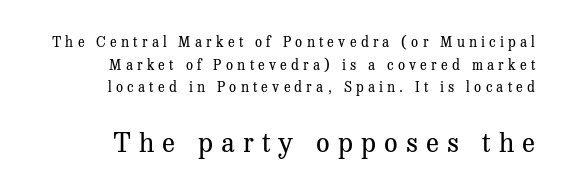
Tall strokes in this sample are plumb rather than angled. Unmarked baselines from the first word to the last. Every row of glyphs terminates at an identical x-position on the right. Normally led — the rows are evenly, conventionally spaced.
